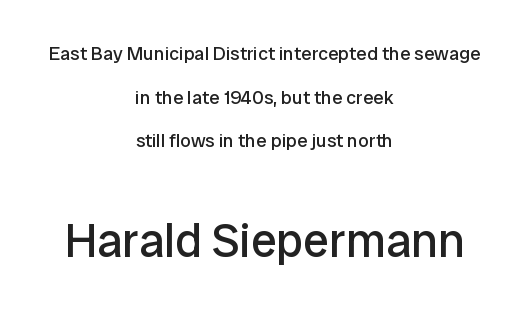
Q: Is the text bold? A: No.
Q: Is the text italic (slanted)? A: No, it is upright.
Q: Is the typeface a serif or a sans-serif typeface? A: Sans-serif.
Q: Is the text underlined? A: No.
Q: How is the paragraph aligned? A: Centered.
Q: Is the spacing between letters normal or unusually wide? A: Normal.
Q: Is the spacing between lines tight, normal or loose? A: Loose.
Q: Which block of text is set in a larger size, the first (top) or the second (bottom)? A: The second (bottom) one.
Q: Width (condensed, normal, or wide)? A: Normal.
Q: Stroke contrast? A: Low.
Q: x-height? A: Medium.
Q: Monospaced? A: No.
